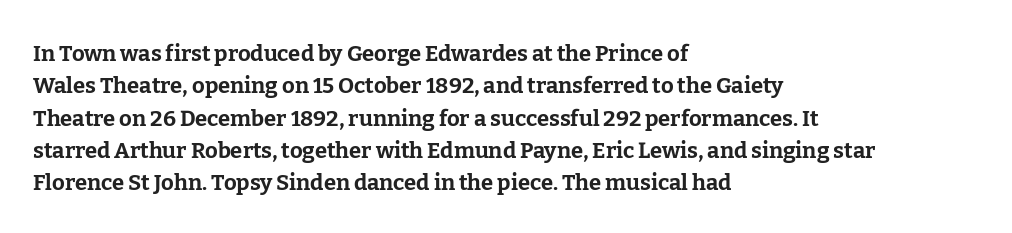
Q: Is the text bold? A: Yes.
Q: Is the text italic (slanted)? A: No, it is upright.
Q: Is the text underlined? A: No.
Q: How is the paragraph aligned? A: Left-aligned.
Q: Is the spacing between letters normal or unusually wide? A: Normal.
Q: Is the spacing between lines tight, normal or loose? A: Normal.
